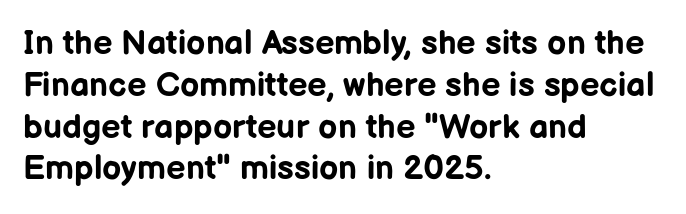
No extra tracking has been applied to these lines. The ragged edge is on the right, which tells us the setting is flush left. I'd call this a sans setting — the letters go barefoot. A roman cut, with each character standing at attention. The characters look thick and weighty, a clear bold.
